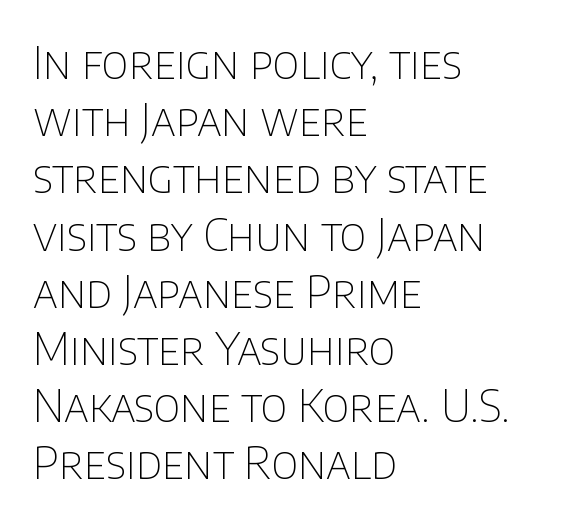
The image shows 44 px thin sans-serif type, upright; set left-aligned, normal line spacing (1.3x), normal letter spacing, not underlined; low stroke contrast and a large x-height.
